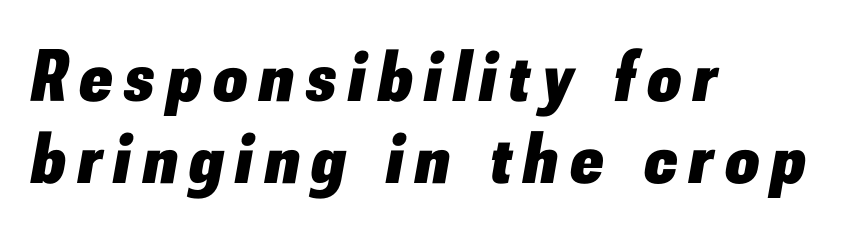
{"italic": "yes", "lean": "right", "slant_degrees": 10, "bold": "yes", "weight": "heavy", "width": "normal", "stroke_contrast": "low", "x_height": "small", "monospaced": "no", "underline": "no", "align": "left", "line_spacing": "tight", "line_spacing_ratio": 1.12, "glyph_px": 73}
